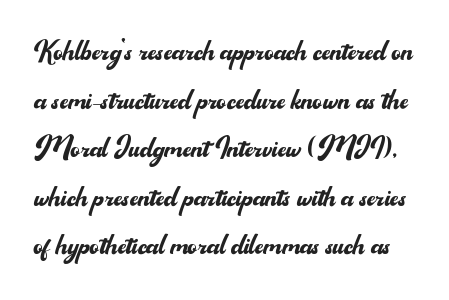
Unlike a traditional serif, this face leaves its strokes unadorned. Quick note: interline space is typical. Stems here are at most as thick as an everyday book face. The gaps between neighbouring characters are ordinary and unremarkable. Beneath every word, the page is bare.
